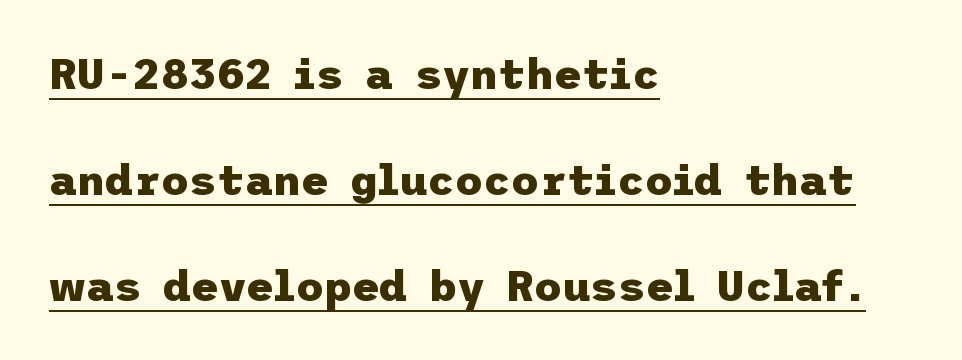
Q: Is the text bold? A: Yes.
Q: Is the text italic (slanted)? A: No, it is upright.
Q: Is the typeface a serif or a sans-serif typeface? A: Sans-serif.
Q: Is the text underlined? A: Yes.
Q: How is the paragraph aligned? A: Left-aligned.
Q: Is the spacing between letters normal or unusually wide? A: Normal.
Q: Is the spacing between lines tight, normal or loose? A: Loose.
Q: Width (condensed, normal, or wide)? A: Normal.
Q: Stroke contrast? A: Low.
Q: x-height? A: Medium.
